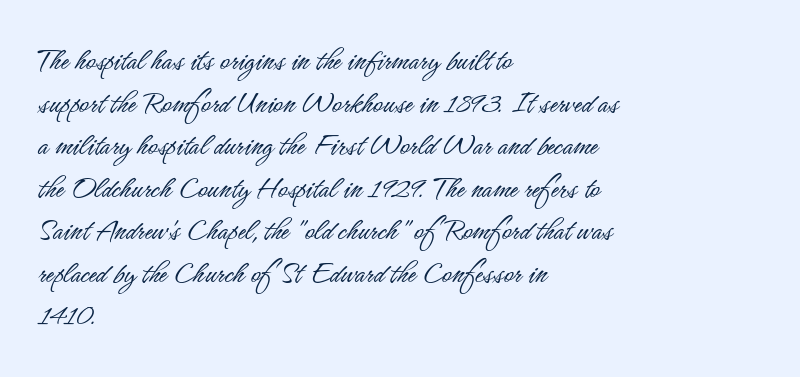
You could call the tracking neutral — neither tight nor loose. Stems here are at most as thick as an everyday book face. The rows are spaced the way most documents space them. The letters carry no serifs — their stems end cleanly without finishing strokes.
